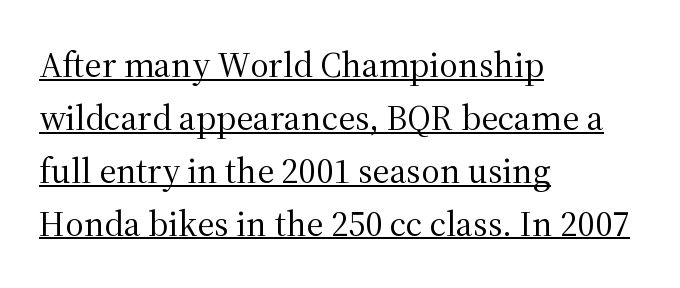
The image shows 36 px regular-weight serif type, upright; set left-aligned, normal line spacing (1.47x), normal letter spacing, underlined; medium stroke contrast and a medium x-height.
